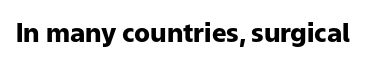
Only glyphs here, with clear space below each row. Rendered with straight, roman letterforms. The glyphs have the mass of a bold cut. Observe the ordinary spacing: letters are neighbours, not strangers.
